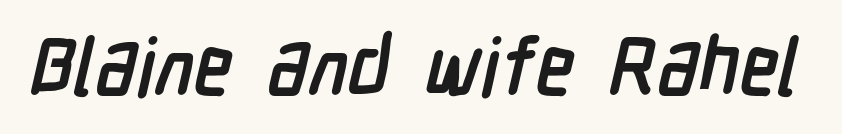
The image shows 79 px semibold, condensed sans-serif type; set normal letter spacing, not underlined; low stroke contrast and a medium x-height.
